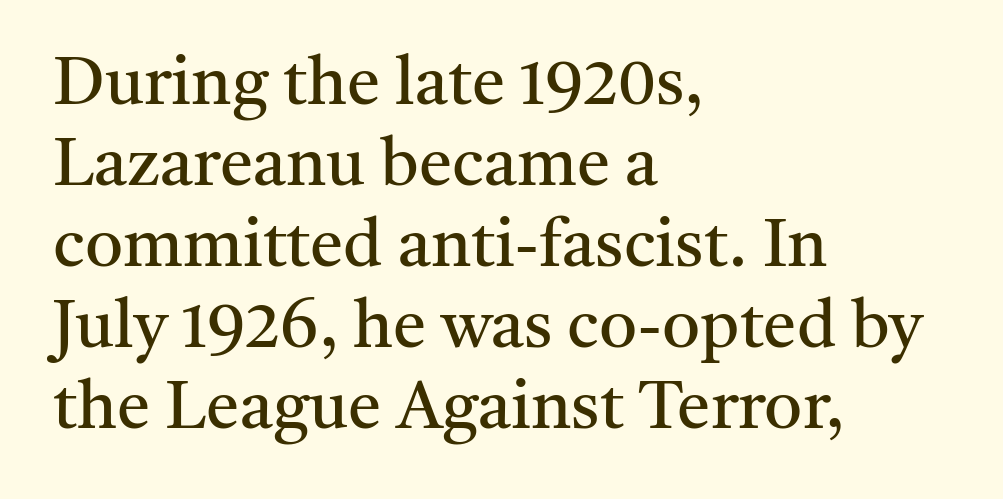
Q: Is the text bold? A: No.
Q: Is the text italic (slanted)? A: No, it is upright.
Q: Is the typeface a serif or a sans-serif typeface? A: Serif.
Q: Is the text underlined? A: No.
Q: How is the paragraph aligned? A: Left-aligned.
Q: Is the spacing between letters normal or unusually wide? A: Normal.
Q: Width (condensed, normal, or wide)? A: Normal.
Q: Stroke contrast? A: Medium.
Q: x-height? A: Medium.
Q: Monospaced? A: No.
